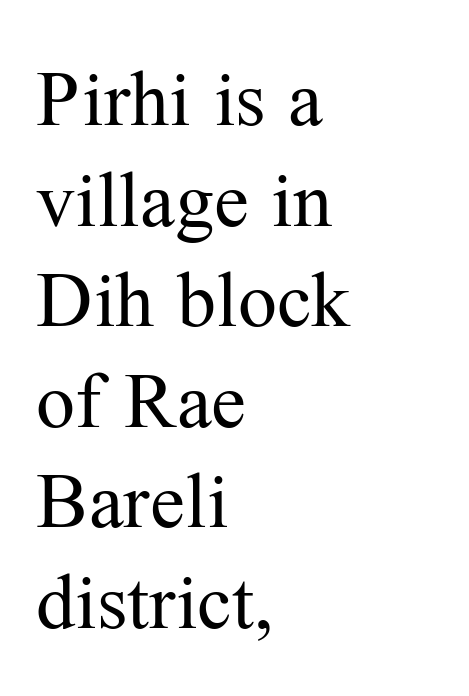
Q: Is the text bold? A: No.
Q: Is the text italic (slanted)? A: No, it is upright.
Q: Is the typeface a serif or a sans-serif typeface? A: Serif.
Q: Is the text underlined? A: No.
Q: How is the paragraph aligned? A: Left-aligned.
Q: Is the spacing between letters normal or unusually wide? A: Normal.
Q: Is the spacing between lines tight, normal or loose? A: Normal.
Q: Width (condensed, normal, or wide)? A: Normal.
Q: Stroke contrast? A: Medium.
Q: x-height? A: Medium.
Q: Monospaced? A: No.
